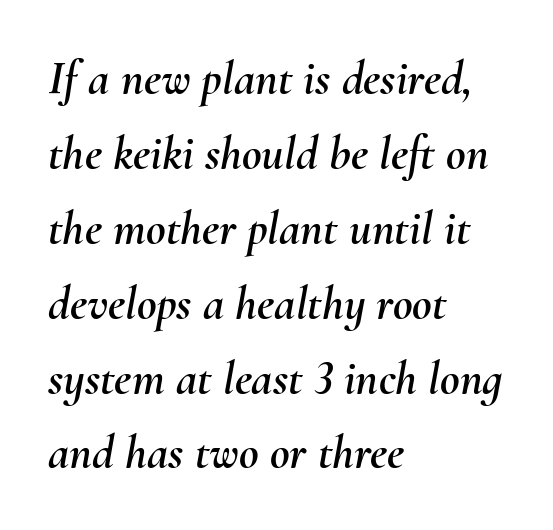
Characters are canted at an angle relative to the baseline's perpendicular. The typesetter chose a ragged-right arrangement here. Varying glyph widths throughout — classic text-font behaviour. Between one letter and the next there's only the usual sliver of space. The foot of each line stays bare and open. Vertical spacing — default.
